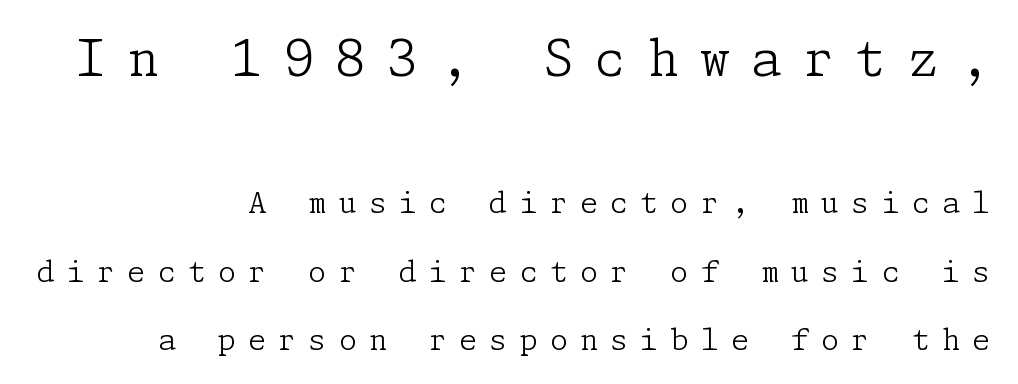
The image shows 50 px light serif type, upright; set right-aligned, loose line spacing (2.35x), unusually wide letter spacing (+0.42 em), not underlined; the first (top) block is 1.72x larger; low stroke contrast and a medium x-height.
